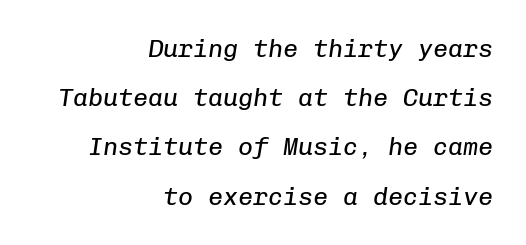
The image shows 25 px text type, italic (leaning right); set right-aligned, loose line spacing (1.97x), normal letter spacing, not underlined.
